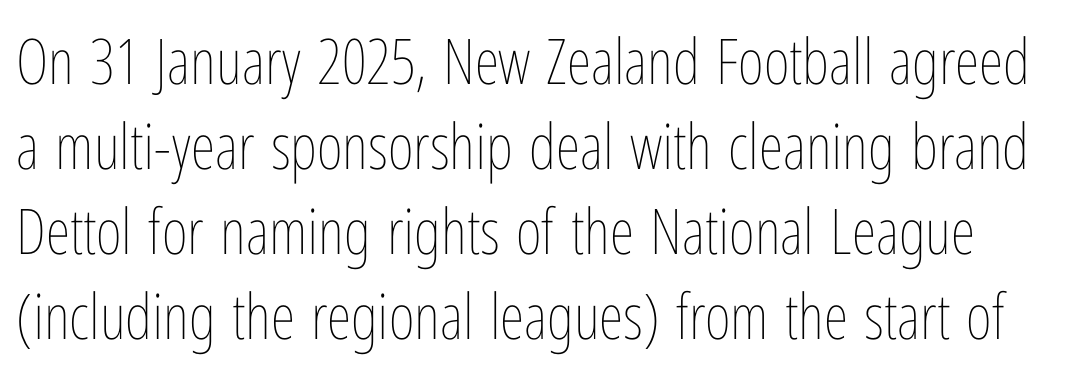
{"italic": "no", "bold": "no", "weight": "thin", "width": "condensed", "stroke_contrast": "low", "x_height": "medium", "monospaced": "no", "underline": "no", "line_spacing": "normal", "line_spacing_ratio": 1.35, "letter_spacing": "normal", "letter_spacing_em": 0.0, "glyph_px": 63}
